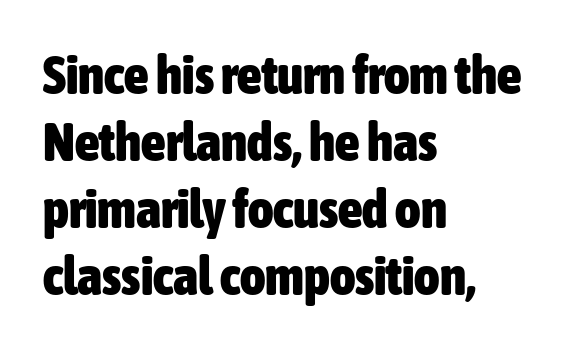
The image shows 54 px heavy, condensed sans-serif type, upright; set left-aligned, line spacing 1.24x, normal letter spacing, not underlined; low stroke contrast and a medium x-height.
